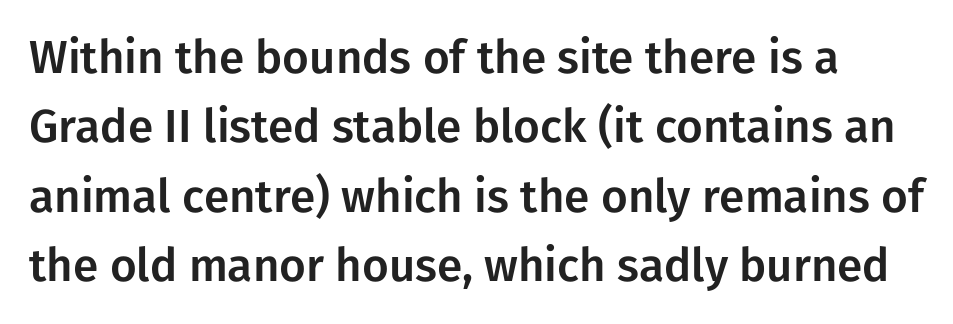
Notice how descenders clear the ascenders below comfortably — that's standard leading. Varying glyph widths throughout — classic text-font behaviour. Characters remain perfectly vertical along every line. Beneath every word, the page is bare. Nope, no serifs anywhere on these letters.
